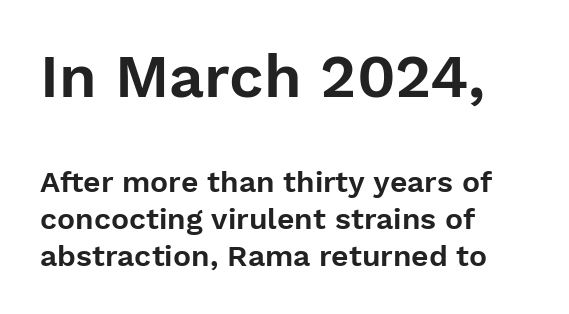
The image shows 61 px sans-serif type, upright; set left-aligned, line spacing 1.23x, normal letter spacing, not underlined; the first (top) block is 2.03x larger; low stroke contrast and a medium x-height.
